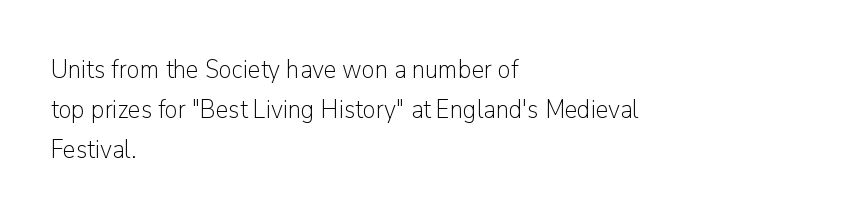
Nobody touched the tracking dial on this one. Line starts are locked; line ends wander. The block of text has a typical density, with ordinary space between rows. The glyphs are unaccompanied by any horizontal stroke below them. Notice how the stems are strictly vertical — no italics here. These glyphs show unthickened strokes, regular width or finer.
